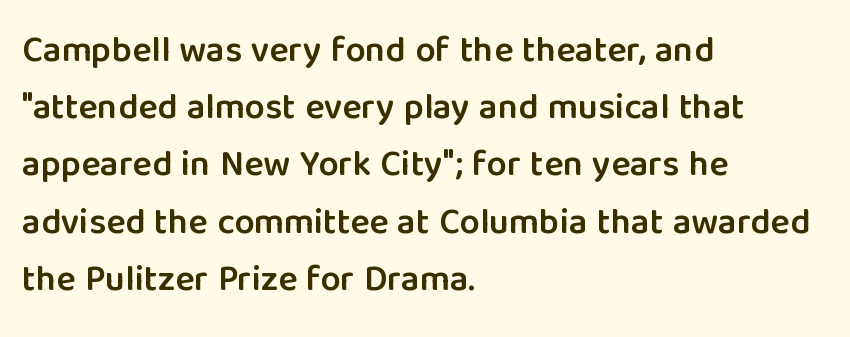
Q: Is the text bold? A: Semi-bold.
Q: Is the text italic (slanted)? A: No, it is upright.
Q: Is the typeface a serif or a sans-serif typeface? A: Sans-serif.
Q: Is the text underlined? A: No.
Q: How is the paragraph aligned? A: Left-aligned.
Q: Is the spacing between letters normal or unusually wide? A: Normal.
Q: Is the spacing between lines tight, normal or loose? A: Normal.
Q: Width (condensed, normal, or wide)? A: Normal.
Q: Stroke contrast? A: Low.
Q: x-height? A: Medium.
Q: Monospaced? A: No.
